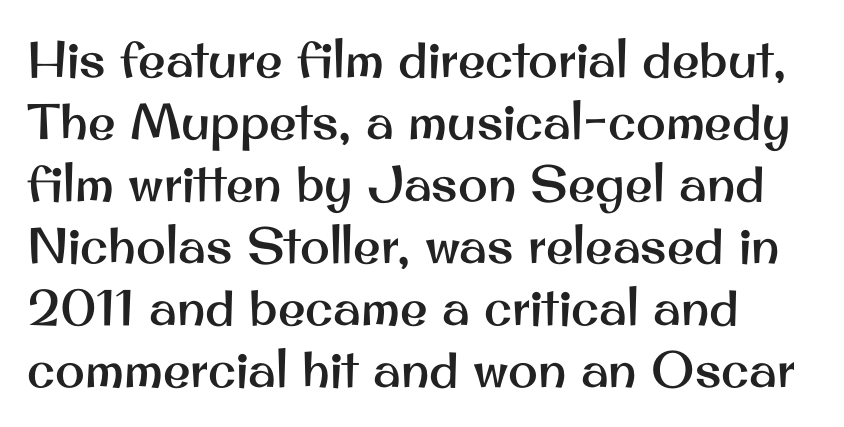
The image shows 50 px sans-serif type, upright; set line spacing 1.24x, normal letter spacing, not underlined; medium stroke contrast and a small x-height.
